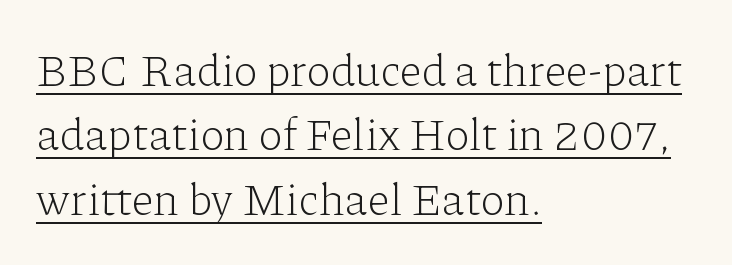
Q: Is the text bold? A: No.
Q: Is the text italic (slanted)? A: No, it is upright.
Q: Is the typeface a serif or a sans-serif typeface? A: Serif.
Q: Is the text underlined? A: Yes.
Q: How is the paragraph aligned? A: Left-aligned.
Q: Is the spacing between letters normal or unusually wide? A: Normal.
Q: Is the spacing between lines tight, normal or loose? A: Normal.
Q: Width (condensed, normal, or wide)? A: Normal.
Q: Stroke contrast? A: Low.
Q: x-height? A: Medium.
Q: Monospaced? A: No.
